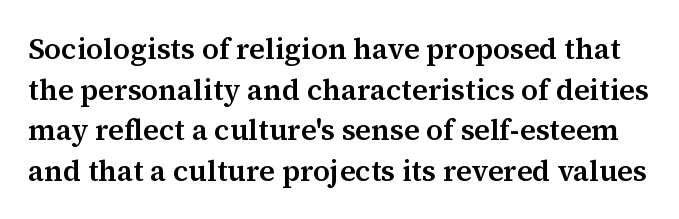
The image shows 29 px serif type, upright; set normal line spacing (1.4x), normal letter spacing, not underlined; medium stroke contrast and a medium x-height.
